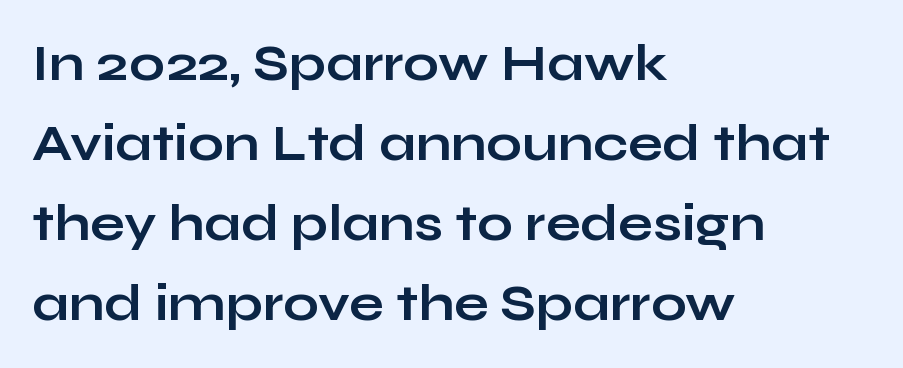
The image shows 51 px bold, wide sans-serif type, upright; set left-aligned, normal line spacing (1.57x), normal letter spacing, not underlined; low stroke contrast and a medium x-height.
